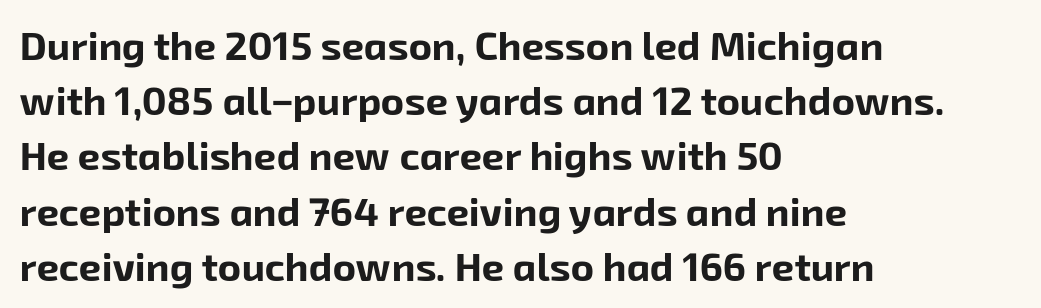
Q: Is the text bold? A: Yes.
Q: Is the typeface a serif or a sans-serif typeface? A: Sans-serif.
Q: Is the text underlined? A: No.
Q: How is the paragraph aligned? A: Left-aligned.
Q: Is the spacing between letters normal or unusually wide? A: Normal.
Q: Is the spacing between lines tight, normal or loose? A: Normal.
Q: Width (condensed, normal, or wide)? A: Normal.
Q: Stroke contrast? A: Low.
Q: x-height? A: Medium.
Q: Monospaced? A: No.
